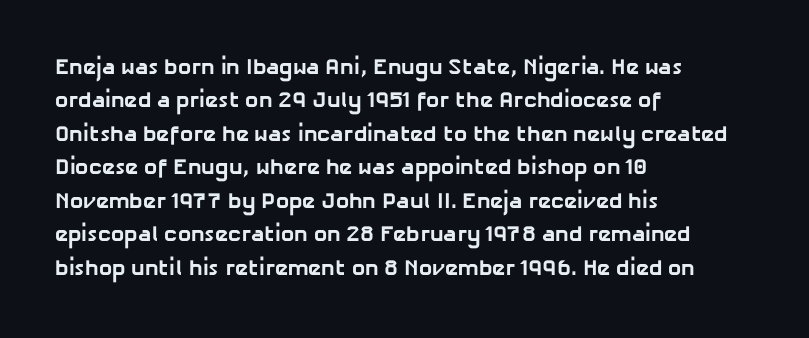
Caption: multi-line text, flush left, ragged right. A clean baseline with only descenders dipping below it. Inter-character spacing is left at the font's built-in metrics. Set as a true bold cut, around the 700 mark. The designer left line spacing at the default.
